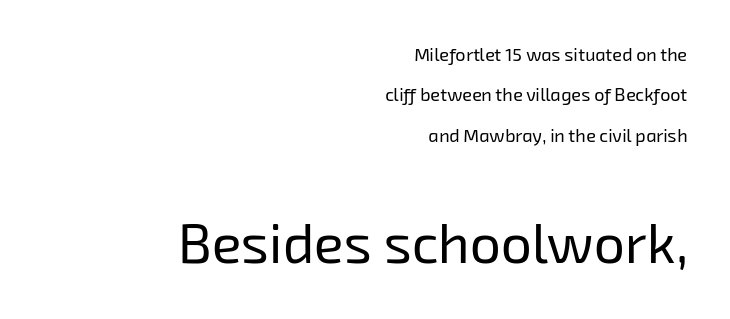
Counters stay open thanks to moderate or lighter strokes. Is there much room between lines? Yes — plenty of vertical air separates them. Larger block? The one below; the one above is distinctly smaller. The passage shown is typed in a proportional face where columns would drift. Look at the tracking — it's just the regular setting, nothing added.
